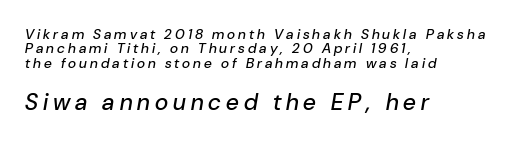
Q: Is the text italic (slanted)? A: Yes, it leans right by about 10 degrees.
Q: Is the text underlined? A: No.
Q: How is the paragraph aligned? A: Left-aligned.
Q: Is the spacing between letters normal or unusually wide? A: Unusually wide.
Q: Is the spacing between lines tight, normal or loose? A: Tight.
Q: Which block of text is set in a larger size, the first (top) or the second (bottom)? A: The second (bottom) one.
